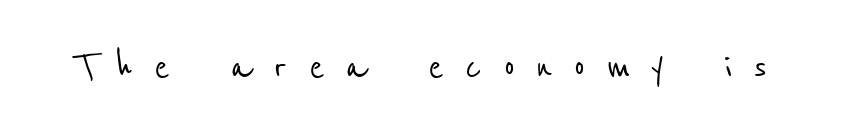
The image shows 46 px condensed sans-serif type; set unusually wide letter spacing (+0.45 em), not underlined; low stroke contrast and a medium x-height.
